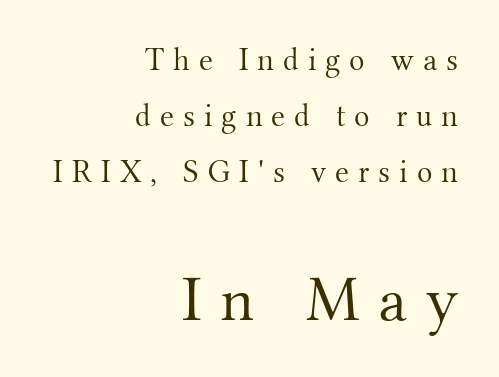
The typesetter chose a ragged-left arrangement here. Unbolded letterforms with no extra heft. Caption: expanded tracking, letters set apart. Descender tails drop into unmarked territory. Is there any slant? The stems are plumb.
